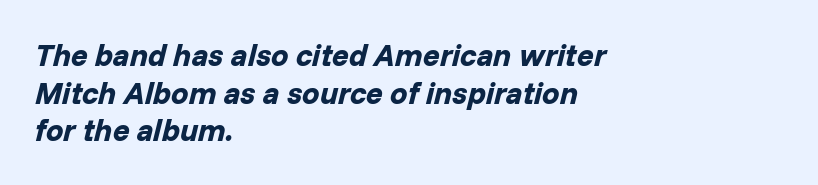
Q: Is the text bold? A: Yes.
Q: Is the text italic (slanted)? A: Yes, it leans right by about 14 degrees.
Q: Is the text underlined? A: No.
Q: How is the paragraph aligned? A: Left-aligned.
Q: Is the spacing between letters normal or unusually wide? A: Normal.
Q: Width (condensed, normal, or wide)? A: Normal.
Q: Stroke contrast? A: Low.
Q: x-height? A: Medium.
Q: Monospaced? A: No.
